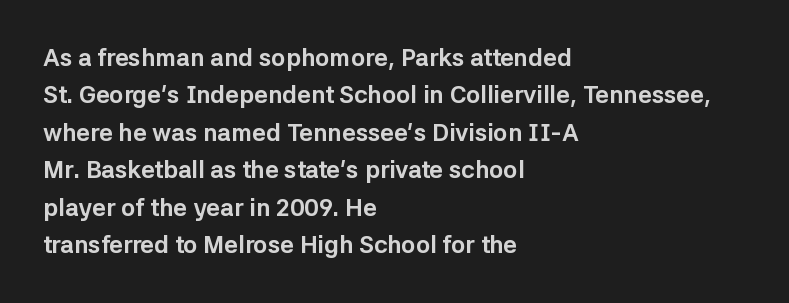
Q: Is the text bold? A: Yes.
Q: Is the text italic (slanted)? A: No, it is upright.
Q: Is the text underlined? A: No.
Q: How is the paragraph aligned? A: Left-aligned.
Q: Is the spacing between letters normal or unusually wide? A: Normal.
Q: Is the spacing between lines tight, normal or loose? A: Normal.
